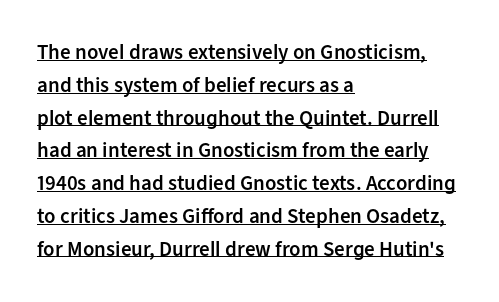
{"italic": "no", "bold": "semi", "underline": "yes", "align": "left", "line_spacing": "normal", "line_spacing_ratio": 1.56, "letter_spacing": "normal", "letter_spacing_em": 0.0, "glyph_px": 21}
